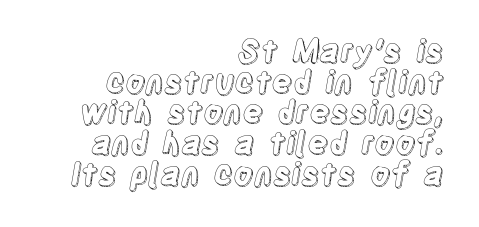
The letters advance in unequal steps, a hallmark of proportional type. Glance below the letters and you will spot only blank space. Rows of type sit shoulder to shoulder in the vertical direction. Short and long lines alike share a common ending point at right.
